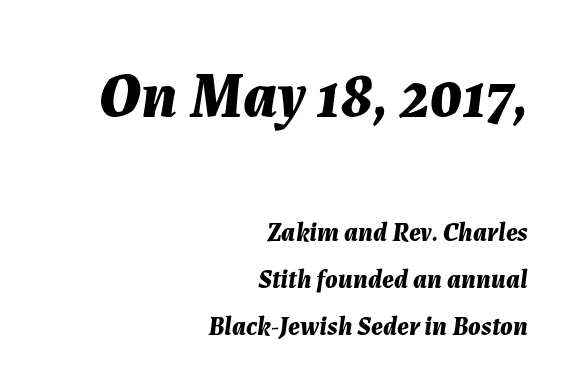
The image shows 64 px bold type, italic (leaning right); set right-aligned, line spacing 1.82x, normal letter spacing, not underlined; the first (top) block is 2.46x larger; medium stroke contrast and a medium x-height.
